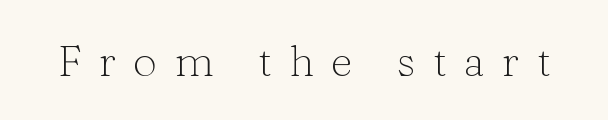
{"serif": "yes", "italic": "no", "bold": "no", "weight": "light", "width": "normal", "stroke_contrast": "low", "x_height": "medium", "monospaced": "no", "underline": "no", "letter_spacing": "wide", "letter_spacing_em": 0.4, "glyph_px": 43}
